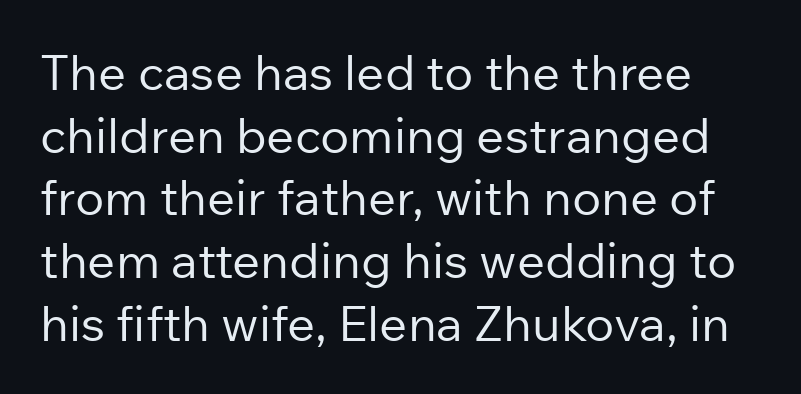
{"serif": "no", "italic": "no", "bold": "no", "weight": "regular", "width": "normal", "stroke_contrast": "low", "x_height": "medium", "monospaced": "no", "underline": "no", "line_spacing": "normal", "line_spacing_ratio": 1.28, "letter_spacing": "normal", "letter_spacing_em": 0.0, "glyph_px": 49}
